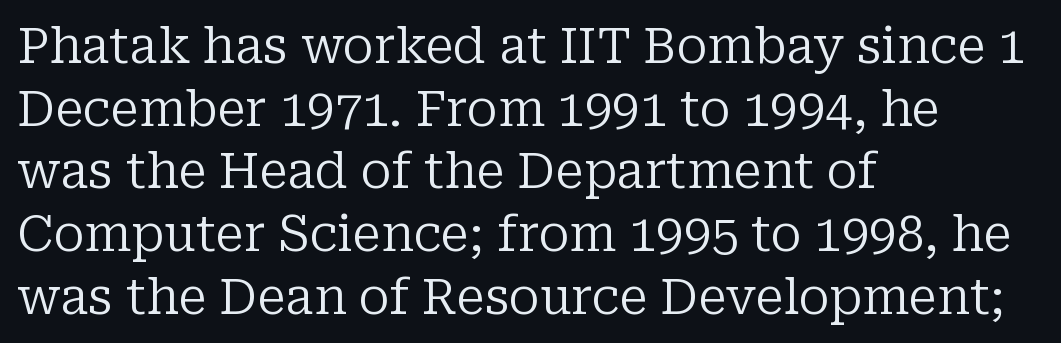
Leftover space on each line is placed entirely after the last word. Italic: no, the glyphs are upright roman. Weight class: somewhere from thin through regular. This block has exactly the height ordinary leading produces. Letterform terminals end in serifs throughout the passage.
